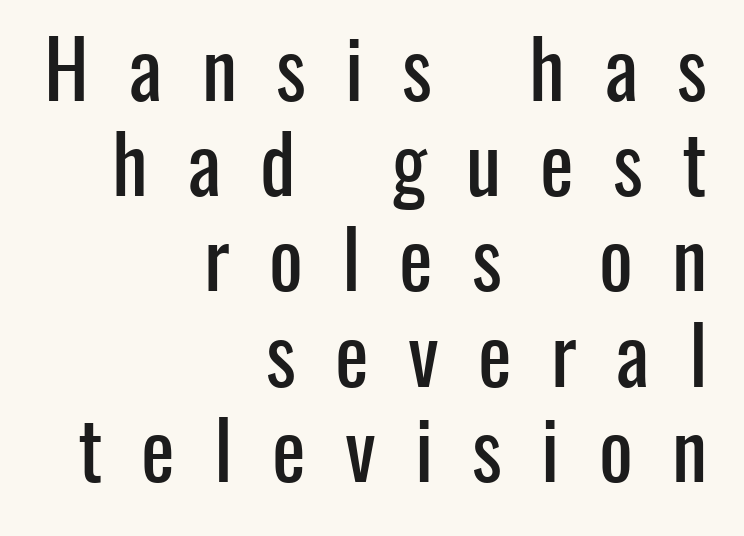
Q: Is the text italic (slanted)? A: No, it is upright.
Q: Is the typeface a serif or a sans-serif typeface? A: Sans-serif.
Q: Is the text underlined? A: No.
Q: How is the paragraph aligned? A: Right-aligned.
Q: Is the spacing between letters normal or unusually wide? A: Unusually wide.
Q: Width (condensed, normal, or wide)? A: Condensed.
Q: Stroke contrast? A: Low.
Q: x-height? A: Medium.
Q: Monospaced? A: No.
